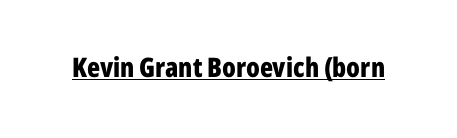
The image shows 27 px bold type, upright; set normal letter spacing, underlined.
